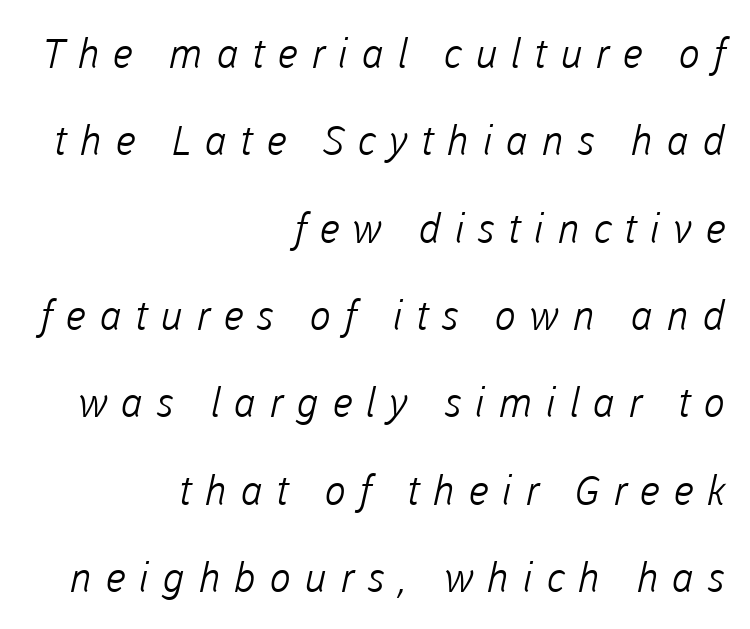
The image shows 41 px light sans-serif type; set right-aligned, loose line spacing (2.13x), unusually wide letter spacing (+0.32 em), not underlined; low stroke contrast and a medium x-height.
